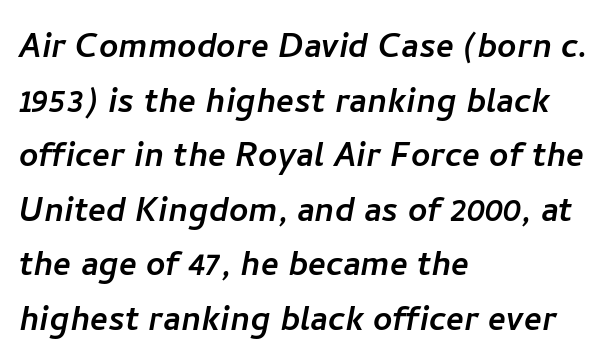
{"serif": "no", "width": "normal", "stroke_contrast": "low", "x_height": "medium", "monospaced": "no", "underline": "no", "align": "left", "line_spacing": "normal", "line_spacing_ratio": 1.3, "letter_spacing": "normal", "letter_spacing_em": 0.0, "glyph_px": 42}
